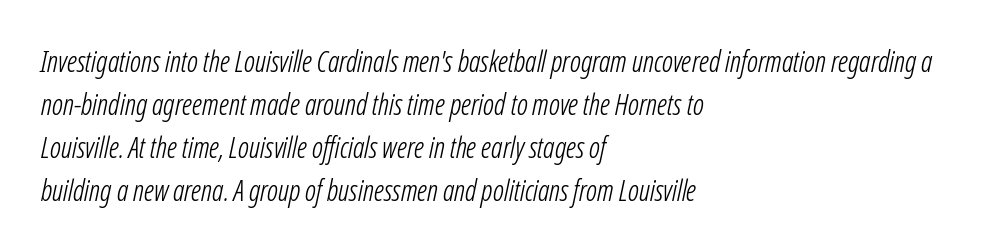
The image shows 29 px light, condensed sans-serif type; set left-aligned, normal line spacing (1.48x), normal letter spacing, not underlined; low stroke contrast and a medium x-height.
